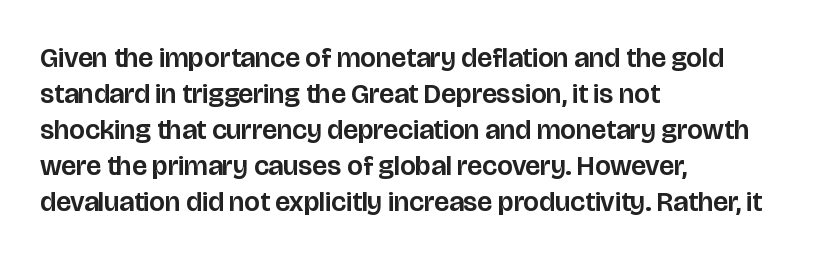
Q: Is the text italic (slanted)? A: No, it is upright.
Q: Is the typeface a serif or a sans-serif typeface? A: Sans-serif.
Q: Is the text underlined? A: No.
Q: How is the paragraph aligned? A: Left-aligned.
Q: Is the spacing between letters normal or unusually wide? A: Normal.
Q: Is the spacing between lines tight, normal or loose? A: Normal.
Q: Width (condensed, normal, or wide)? A: Normal.
Q: Stroke contrast? A: Low.
Q: x-height? A: Large.
Q: Monospaced? A: No.
